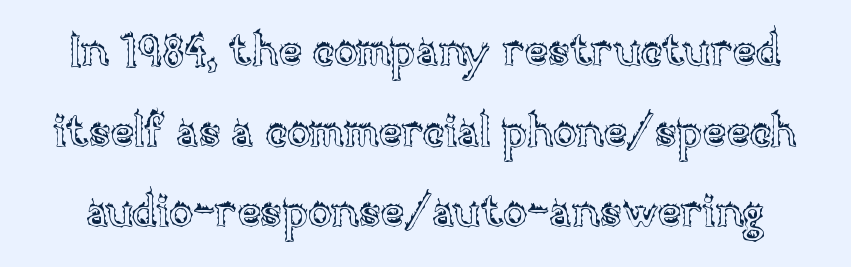
These lines keep a tight, regular rhythm from letter to letter. Character widths vary here, with narrow letters taking less room than wide ones. Ascenders rise straight up at ninety degrees. The gap between lines stays unmarked.
